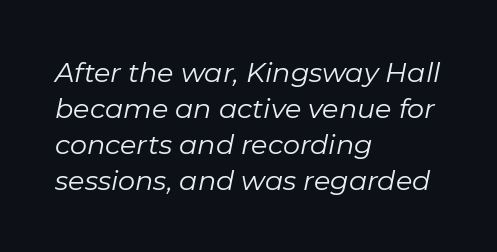
Vertical stems look standard width or narrower in stroke. The font's italic variant was chosen for this text. This block has exactly the height ordinary leading produces. Nobody drew a line under any word here. This rendering leaves character spacing at its baseline value. The text block is weighted toward the left margin, trailing off unevenly rightward.
